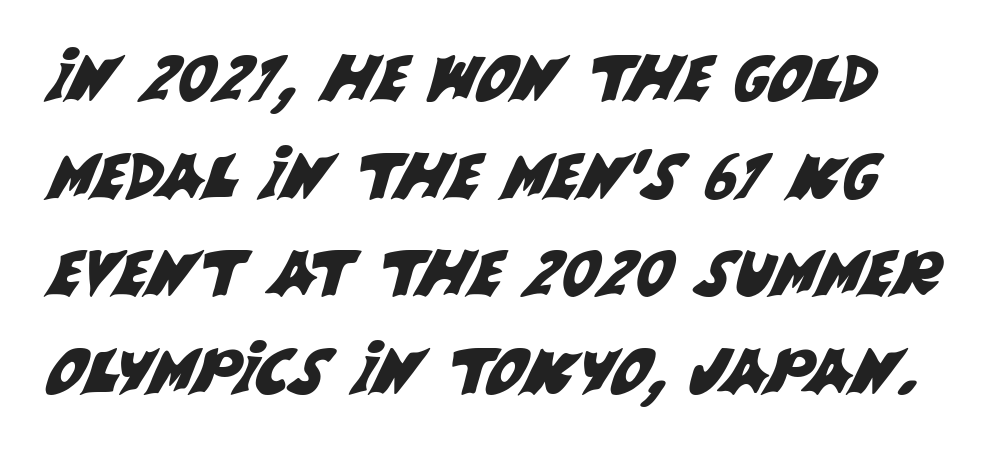
Q: Is the typeface a serif or a sans-serif typeface? A: Sans-serif.
Q: Is the text underlined? A: No.
Q: Is the spacing between letters normal or unusually wide? A: Normal.
Q: Is the spacing between lines tight, normal or loose? A: Normal.
Q: Width (condensed, normal, or wide)? A: Normal.
Q: Stroke contrast? A: Medium.
Q: x-height? A: Large.
Q: Monospaced? A: No.
